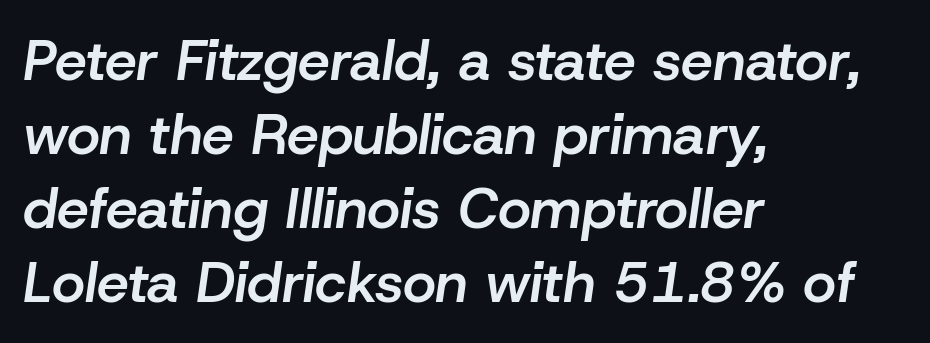
{"italic": "yes", "lean": "right", "slant_degrees": 8, "bold": "semi", "weight": "semibold", "width": "normal", "stroke_contrast": "low", "x_height": "medium", "monospaced": "no", "underline": "no", "align": "left", "line_spacing": "normal", "line_spacing_ratio": 1.3, "letter_spacing": "normal", "letter_spacing_em": 0.0, "glyph_px": 57}
